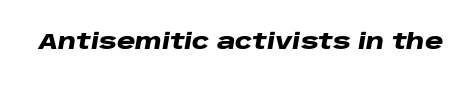
Q: Is the text bold? A: Yes.
Q: Is the text italic (slanted)? A: Yes, it leans right by about 10 degrees.
Q: Is the text underlined? A: No.
Q: Is the spacing between letters normal or unusually wide? A: Normal.
